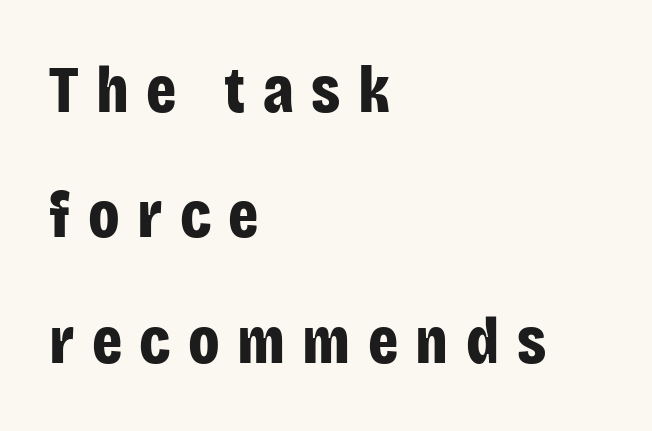
The image shows 67 px bold, condensed sans-serif type, upright; set left-aligned, line spacing 1.87x, unusually wide letter spacing (+0.26 em), not underlined; low stroke contrast and a large x-height.
